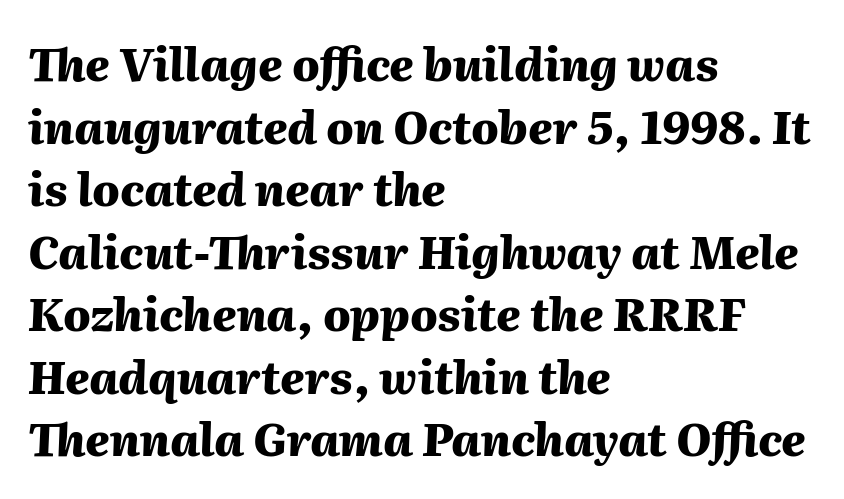
Q: Is the text bold? A: Yes.
Q: Is the text italic (slanted)? A: Yes, it leans right by about 2 degrees.
Q: Is the text underlined? A: No.
Q: How is the paragraph aligned? A: Left-aligned.
Q: Is the spacing between letters normal or unusually wide? A: Normal.
Q: Is the spacing between lines tight, normal or loose? A: Normal.
Q: Width (condensed, normal, or wide)? A: Normal.
Q: Stroke contrast? A: Medium.
Q: x-height? A: Medium.
Q: Monospaced? A: No.
